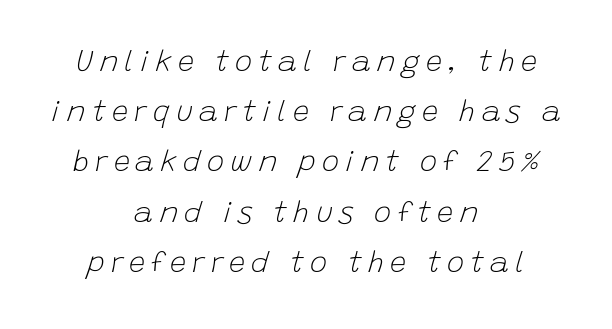
The image shows 29 px light type, italic (leaning right); set centered, line spacing 1.73x, unusually wide letter spacing (+0.21 em), not underlined; low stroke contrast and a large x-height.
